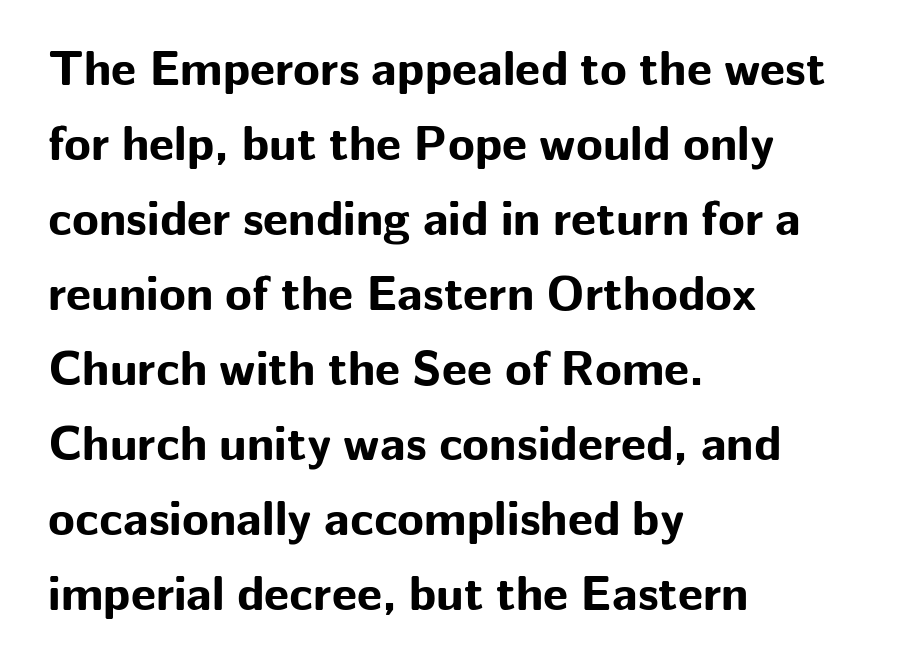
Typeset ragged right — the left edge is the straight one. The rows are spaced the way most documents space them. Only glyphs here, with clear space below each row. The passage shown is typeset with a sans-serif family. This sample uses an upright cut, with every glyph sitting square on the baseline. Think of a printed novel: that variable character pitch is what you see here.
